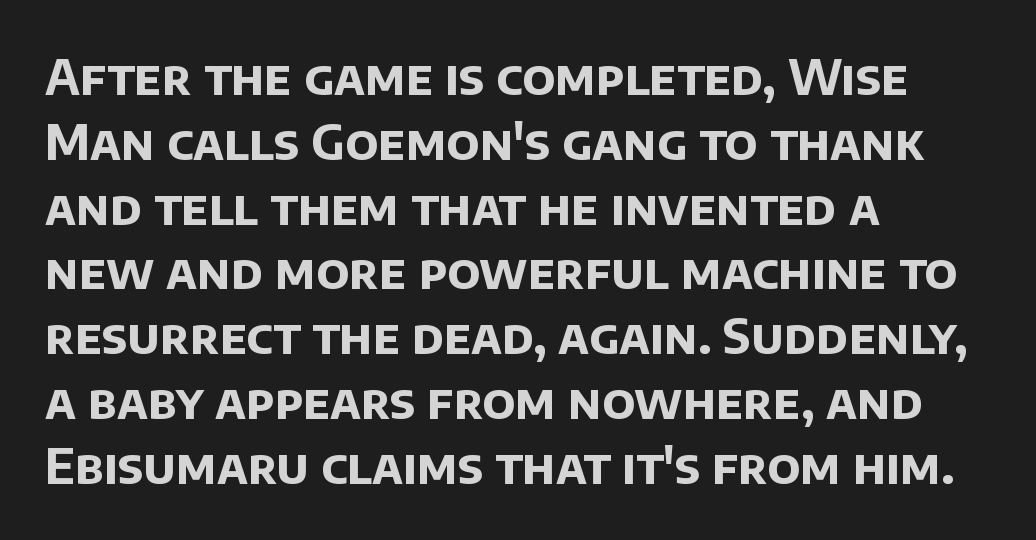
The image shows 48 px bold sans-serif type; set left-aligned, normal line spacing (1.35x), normal letter spacing, not underlined; low stroke contrast and a large x-height.
